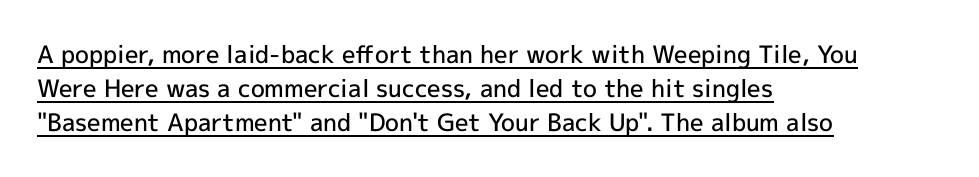
Q: Is the text bold? A: Semi-bold.
Q: Is the text italic (slanted)? A: No, it is upright.
Q: Is the text underlined? A: Yes.
Q: How is the paragraph aligned? A: Left-aligned.
Q: Is the spacing between letters normal or unusually wide? A: Normal.
Q: Is the spacing between lines tight, normal or loose? A: Normal.
